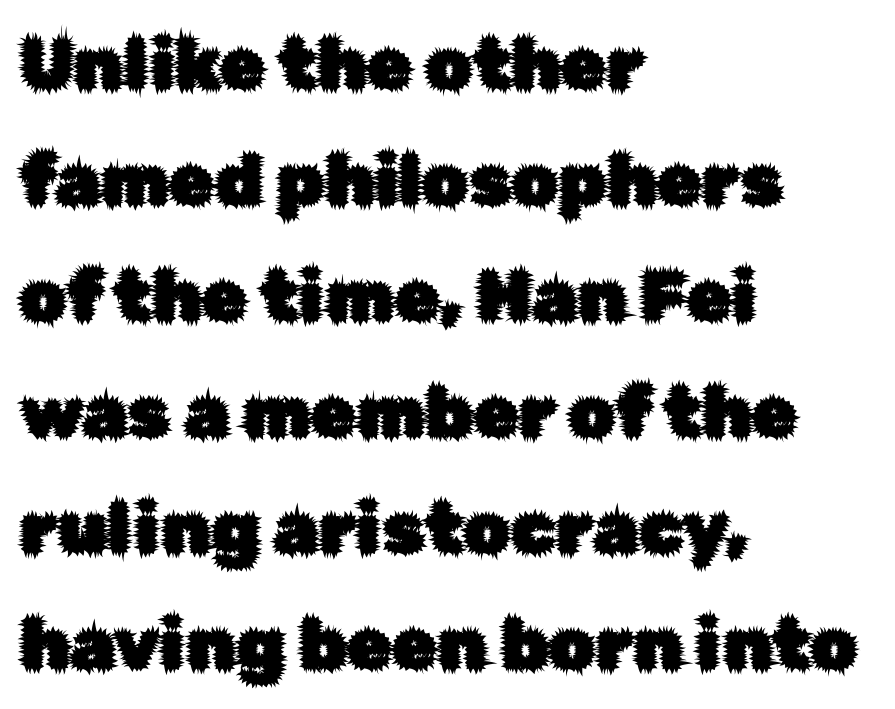
The image shows 73 px sans-serif type, upright; set left-aligned, normal line spacing (1.59x), normal letter spacing, not underlined; low stroke contrast and a medium x-height.
